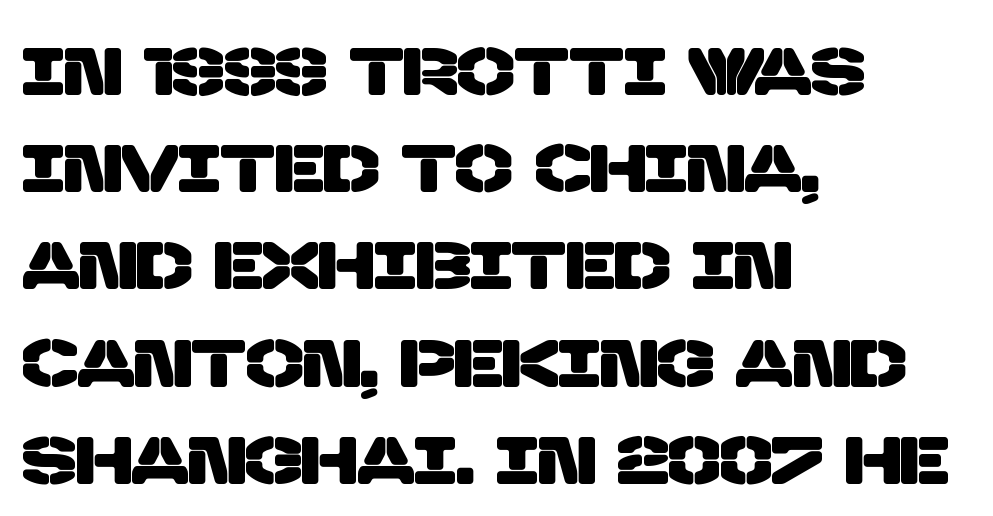
Look at the tracking — it's just the regular setting, nothing added. The space beneath each line is pristine and unruled. This sample keeps an unexceptional amount of space between lines. Each letter keeps its own natural width here, so spacing adapts to shape.
